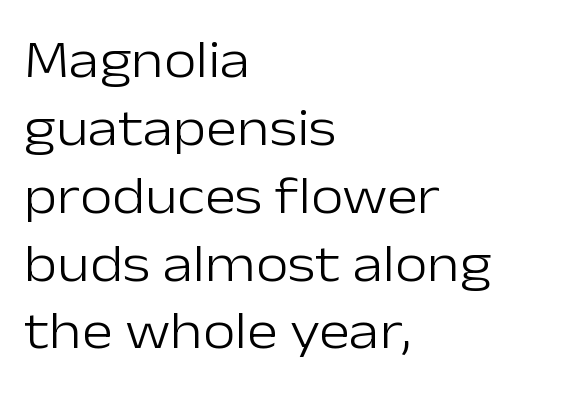
Every character sits straight up, as roman type does. This sample has the flowing, uneven cadence of proportional lettering. No extra ink here — the face is not bold. Plain, unruled lines of type. Tracking value appears to be zero — textbook default spacing. Evenly set lines give the paragraph a standard silhouette.
